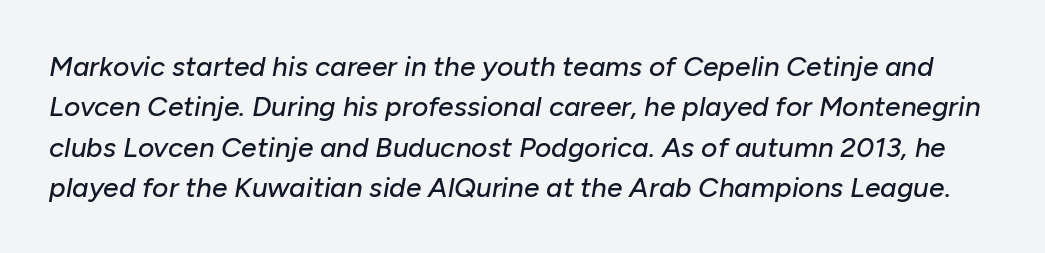
Q: Is the text italic (slanted)? A: Yes, it leans right by about 10 degrees.
Q: Is the text underlined? A: No.
Q: Is the spacing between letters normal or unusually wide? A: Normal.
Q: Is the spacing between lines tight, normal or loose? A: Normal.
Q: Width (condensed, normal, or wide)? A: Normal.
Q: Stroke contrast? A: Low.
Q: x-height? A: Medium.
Q: Monospaced? A: No.
